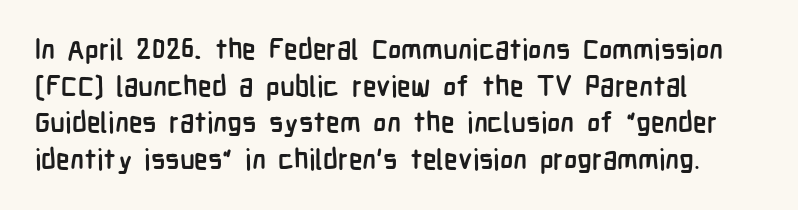
{"serif": "no", "italic": "no", "bold": "yes", "weight": "semibold", "width": "condensed", "stroke_contrast": "low", "x_height": "medium", "monospaced": "no", "underline": "no", "align": "left", "line_spacing": "normal", "line_spacing_ratio": 1.31, "letter_spacing": "normal", "letter_spacing_em": 0.0, "glyph_px": 28}
